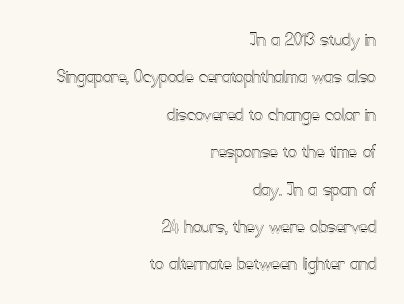
The image shows 21 px text type, upright; set right-aligned, line spacing 1.78x, normal letter spacing, not underlined.
